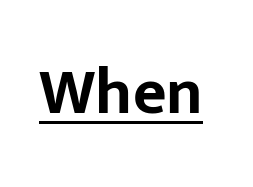
{"serif": "no", "italic": "no", "bold": "yes", "weight": "bold", "width": "normal", "stroke_contrast": "low", "x_height": "medium", "monospaced": "no", "underline": "yes", "letter_spacing": "normal", "letter_spacing_em": 0.0, "glyph_px": 65}
